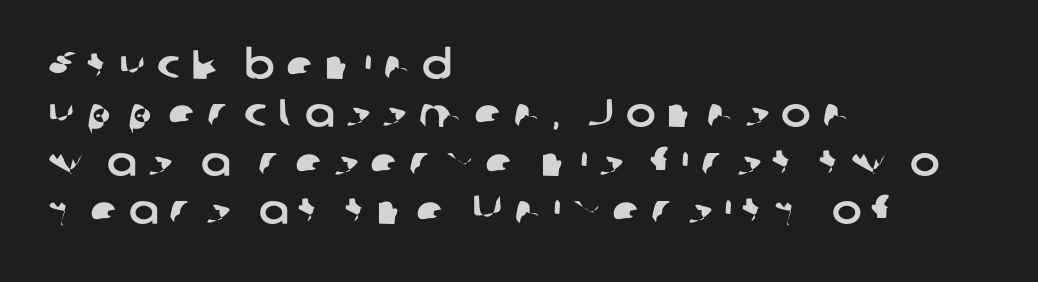
Q: Is the typeface a serif or a sans-serif typeface? A: Sans-serif.
Q: Is the text underlined? A: No.
Q: How is the paragraph aligned? A: Left-aligned.
Q: Is the spacing between letters normal or unusually wide? A: Unusually wide.
Q: Width (condensed, normal, or wide)? A: Normal.
Q: Stroke contrast? A: Low.
Q: x-height? A: Medium.
Q: Monospaced? A: No.
